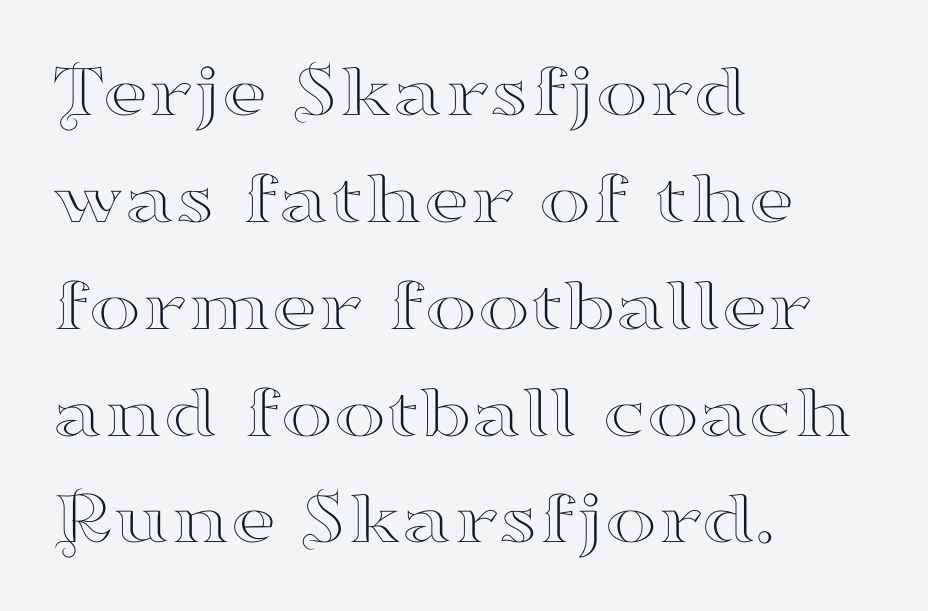
{"serif": "yes", "italic": "no", "width": "wide", "stroke_contrast": "high", "x_height": "small", "monospaced": "no", "underline": "no", "align": "left", "line_spacing": "normal", "line_spacing_ratio": 1.37, "letter_spacing": "normal", "letter_spacing_em": 0.0, "glyph_px": 78}
